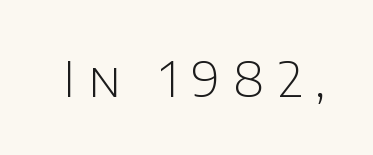
Nothing heavy about these letters — not bold at all. When letters stand straight like this, we call the style roman or upright. The glyphs are unaccompanied by any horizontal stroke below them. Proportional: the letters do not fall into vertical columns. Are there feet on the stems? There aren't — it's a sans. Students, note that the glyphs here are deliberately spaced far apart.
